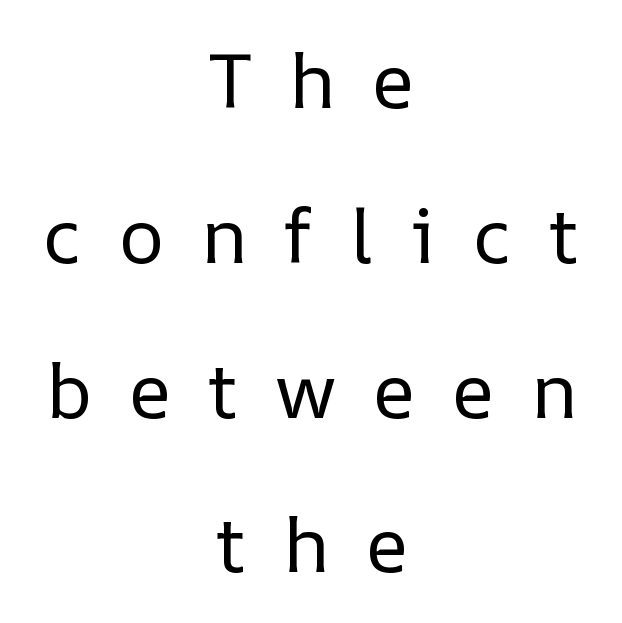
The image shows 77 px regular-weight type, upright; set centered, loose line spacing (2.01x), unusually wide letter spacing (+0.48 em), not underlined; low stroke contrast and a medium x-height.
